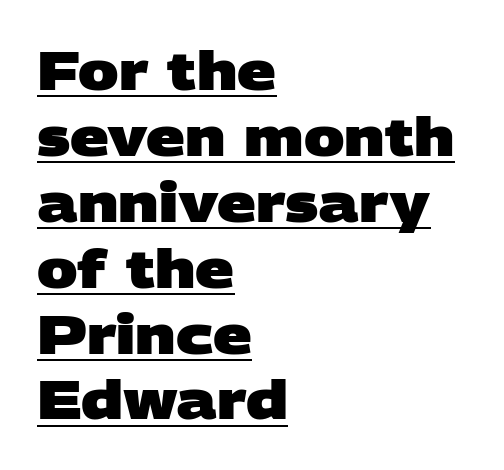
Is this a fixed-width face? No — the glyphs have proportional, varying widths. This is heavy type, rendered in bold. To sum up the face: it is a sans, with no serifs. Each word holds together tightly as a unit, with standard inter-letter gaps. The rendering uses the underline text-decoration. The text block is weighted toward the left margin, trailing off unevenly rightward.
